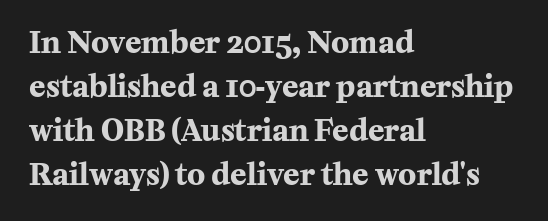
The image shows 30 px bold serif type, upright; set left-aligned, normal line spacing (1.47x), normal letter spacing, not underlined; medium stroke contrast and a medium x-height.
